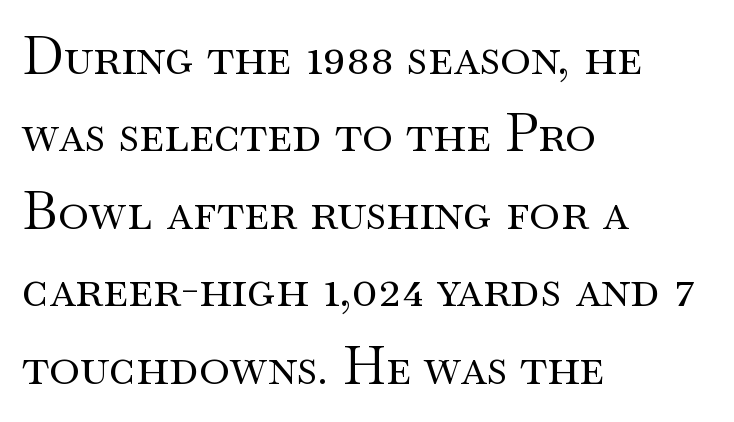
How would I describe the line gaps? Plain and ordinary. No letter is thick-stroked: the sample isn't bold. The typeface chosen for these lines features serifs. This sample has the flowing, uneven cadence of proportional lettering. You can tell it's not italic because the verticals are truly vertical.
